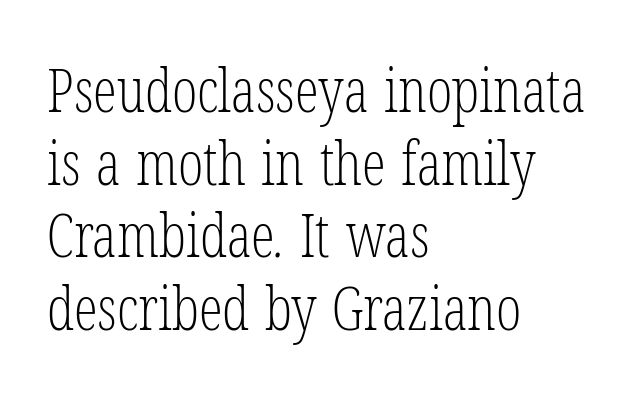
The image shows 60 px light, condensed serif type; set left-aligned, line spacing 1.21x, normal letter spacing, not underlined; low stroke contrast and a medium x-height.
